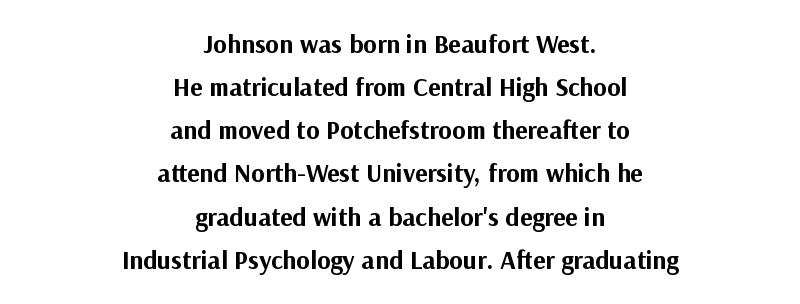
{"italic": "no", "bold": "yes", "underline": "no", "align": "center", "line_spacing": "normal", "line_spacing_ratio": 1.66, "letter_spacing": "normal", "letter_spacing_em": 0.0, "glyph_px": 26}
